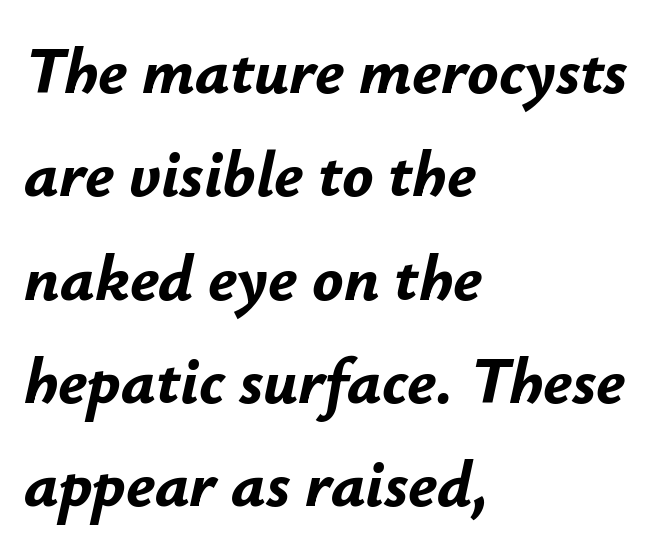
{"italic": "yes", "lean": "right", "slant_degrees": 12, "bold": "yes", "weight": "bold", "width": "normal", "stroke_contrast": "low", "x_height": "small", "monospaced": "no", "underline": "no", "align": "left", "line_spacing": "normal", "line_spacing_ratio": 1.59, "letter_spacing": "normal", "letter_spacing_em": 0.0, "glyph_px": 65}
